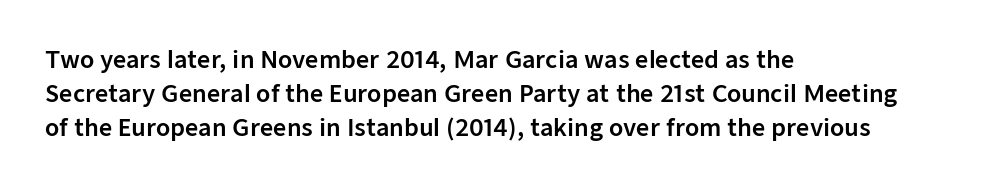
Left-aligned paragraph, ragged on the right. Compared with typical body copy, the letter spacing here is the same. A roman cut, with each character standing at attention. Baseline-to-baseline distance is the conventional proportion of letter height. The string is rendered with underlining switched off.
